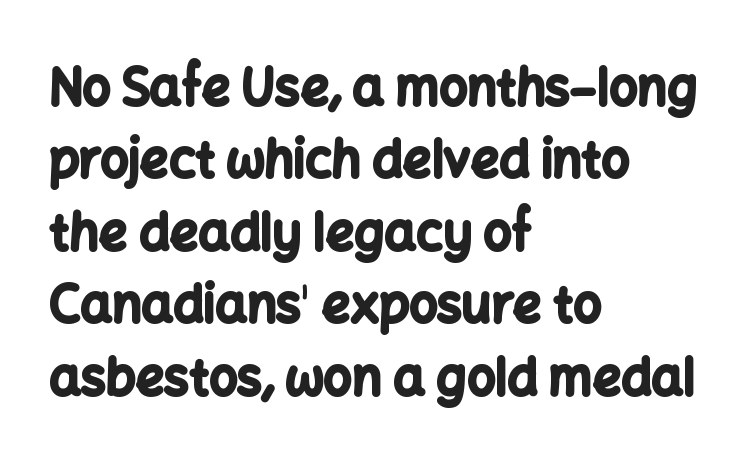
Vertical spacing — default. The paragraph shown leans on its left margin. The type family on display is of the sans-serif kind. Letters rest on an invisible, unmarked baseline. The gaps between neighbouring characters are ordinary and unremarkable.
